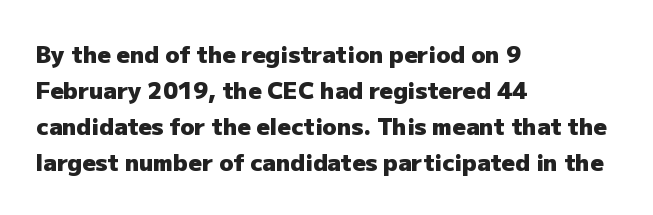
Q: Is the text bold? A: Yes.
Q: Is the text italic (slanted)? A: No, it is upright.
Q: Is the text underlined? A: No.
Q: How is the paragraph aligned? A: Left-aligned.
Q: Is the spacing between letters normal or unusually wide? A: Normal.
Q: Is the spacing between lines tight, normal or loose? A: Normal.
